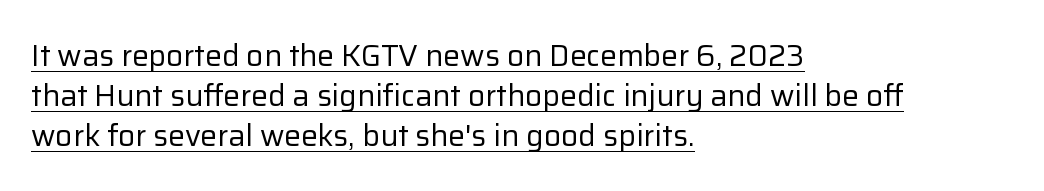
Observe the ordinary spacing: letters are neighbours, not strangers. Reading down the column, the eye jumps a familiar distance to each next line. Honestly, the underline is the first thing you notice here. The typesetting does not lean heavy: it is not bold.
